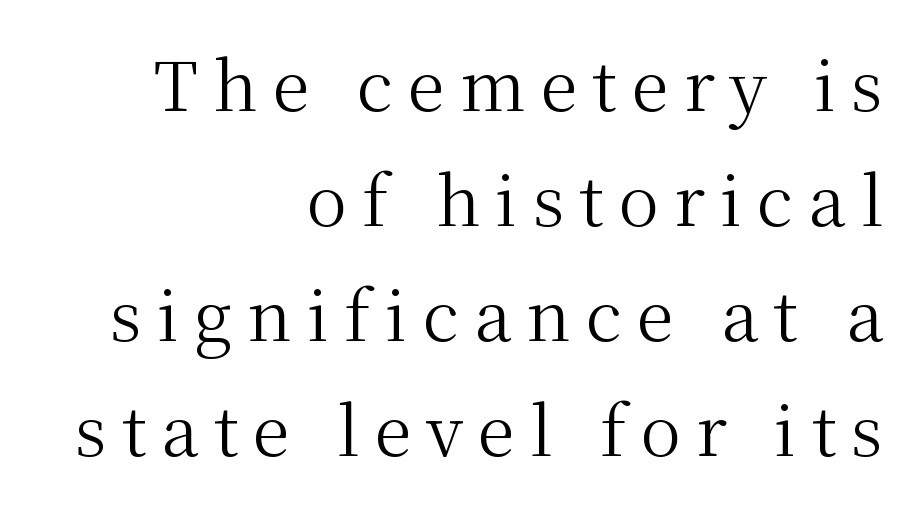
{"serif": "yes", "italic": "no", "bold": "no", "weight": "regular", "width": "normal", "stroke_contrast": "medium", "x_height": "medium", "monospaced": "no", "underline": "no", "align": "right", "line_spacing": "normal", "line_spacing_ratio": 1.69, "letter_spacing": "wide", "letter_spacing_em": 0.22, "glyph_px": 68}
